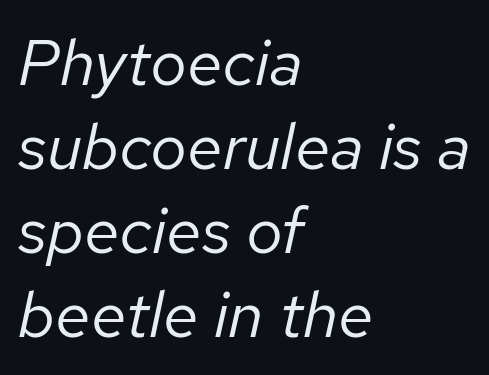
Q: Is the text bold? A: No.
Q: Is the text italic (slanted)? A: Yes, it leans right by about 12 degrees.
Q: Is the text underlined? A: No.
Q: How is the paragraph aligned? A: Left-aligned.
Q: Is the spacing between letters normal or unusually wide? A: Normal.
Q: Is the spacing between lines tight, normal or loose? A: Normal.
Q: Width (condensed, normal, or wide)? A: Normal.
Q: Stroke contrast? A: Low.
Q: x-height? A: Medium.
Q: Monospaced? A: No.
